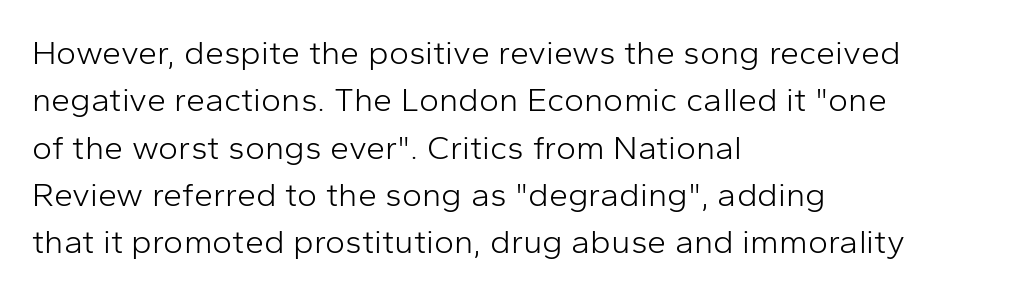
Q: Is the text bold? A: No.
Q: Is the text italic (slanted)? A: No, it is upright.
Q: Is the typeface a serif or a sans-serif typeface? A: Sans-serif.
Q: Is the text underlined? A: No.
Q: How is the paragraph aligned? A: Left-aligned.
Q: Is the spacing between letters normal or unusually wide? A: Normal.
Q: Is the spacing between lines tight, normal or loose? A: Normal.
Q: Width (condensed, normal, or wide)? A: Normal.
Q: Stroke contrast? A: Low.
Q: x-height? A: Medium.
Q: Monospaced? A: No.
